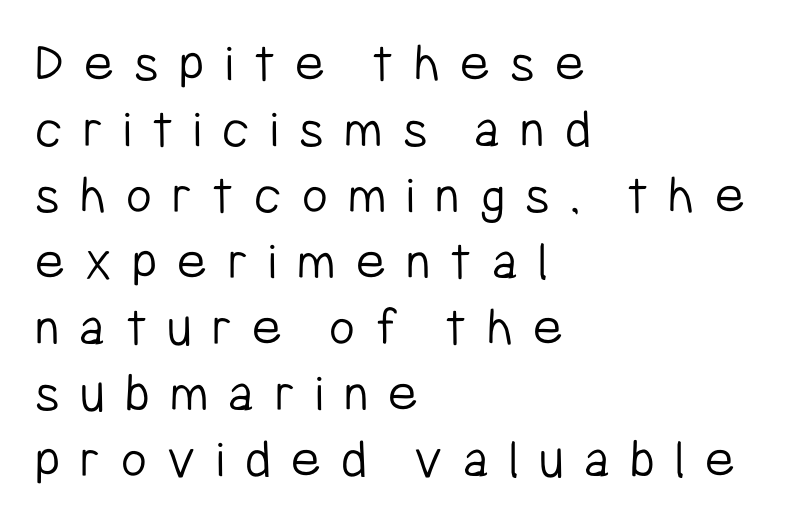
{"serif": "no", "italic": "no", "bold": "no", "weight": "light", "width": "condensed", "stroke_contrast": "low", "x_height": "medium", "monospaced": "no", "underline": "no", "align": "left", "line_spacing_ratio": 1.18, "letter_spacing": "wide", "letter_spacing_em": 0.36, "glyph_px": 56}
